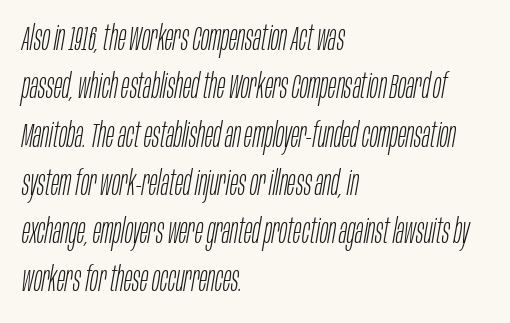
{"italic": "yes", "lean": "right", "slant_degrees": 10, "bold": "no", "weight": "light", "width": "condensed", "stroke_contrast": "low", "x_height": "large", "monospaced": "no", "underline": "no", "align": "left", "line_spacing": "normal", "line_spacing_ratio": 1.42, "letter_spacing": "normal", "letter_spacing_em": 0.0, "glyph_px": 34}
